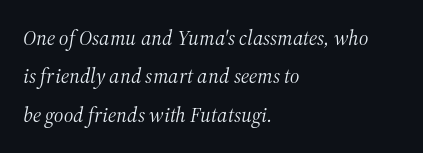
The image shows 21 px text type, italic (leaning right); set left-aligned, line spacing 1.83x, normal letter spacing, not underlined.
